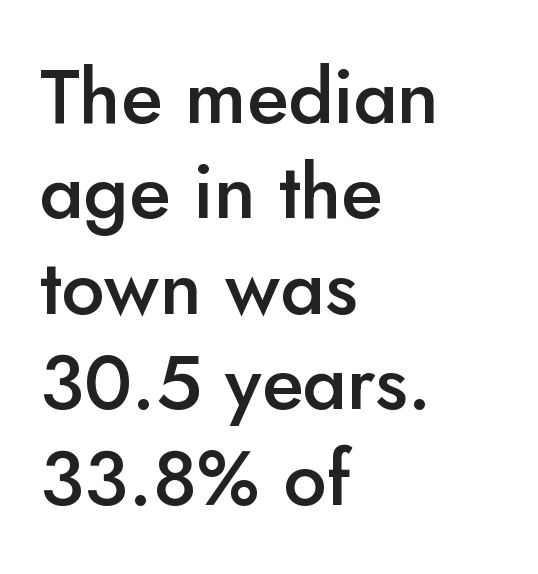
The image shows 77 px semibold sans-serif type, upright; set left-aligned, line spacing 1.24x, normal letter spacing, not underlined; low stroke contrast and a small x-height.
